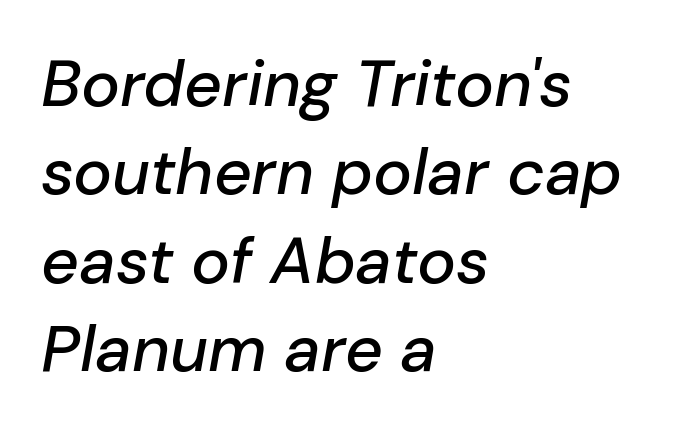
Line starts are locked; line ends wander. Italic: yes, the glyphs are oblique. Descenders are the only things crossing below the line. These lines sit exactly where default settings would place them.
